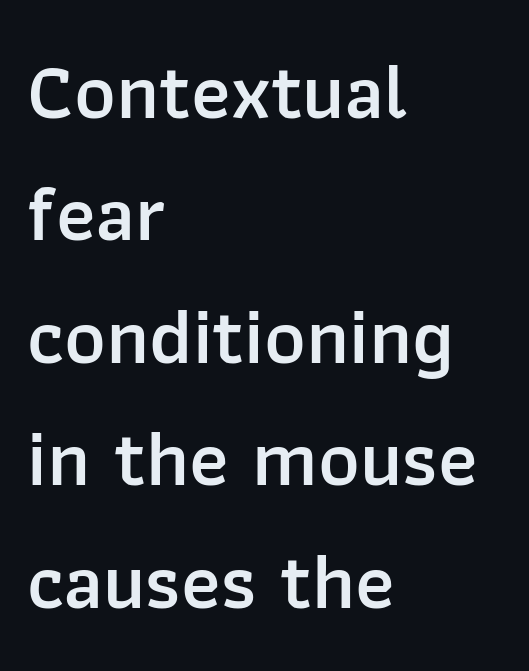
Only glyphs here, with clear space below each row. Bold? Not quite — semibold, heavier than regular but stopping short. Type style note: lacks serifs. Unlike italic type, these characters show no tilt at all. Each letter keeps its own natural width here, so spacing adapts to shape.
